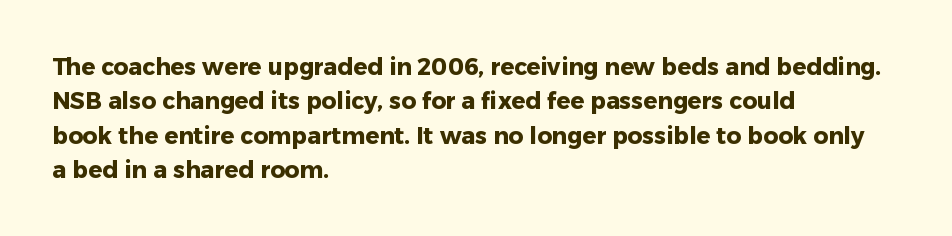
The space directly below the letters is spotless. Interline gaps are of average width in this sample. Ascenders rise straight up at ninety degrees. The rendering anchors every line to the left-hand side. The horizontal fit of the characters is conventional and even. The sample has been set heavy, in full bold.
